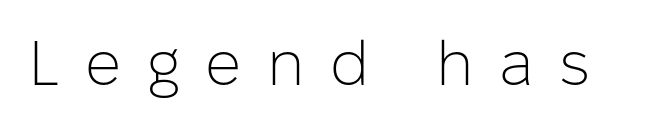
Q: Is the text bold? A: No.
Q: Is the text italic (slanted)? A: No, it is upright.
Q: Is the typeface a serif or a sans-serif typeface? A: Sans-serif.
Q: Is the text underlined? A: No.
Q: Is the spacing between letters normal or unusually wide? A: Unusually wide.
Q: Width (condensed, normal, or wide)? A: Normal.
Q: Stroke contrast? A: Low.
Q: x-height? A: Medium.
Q: Monospaced? A: No.
